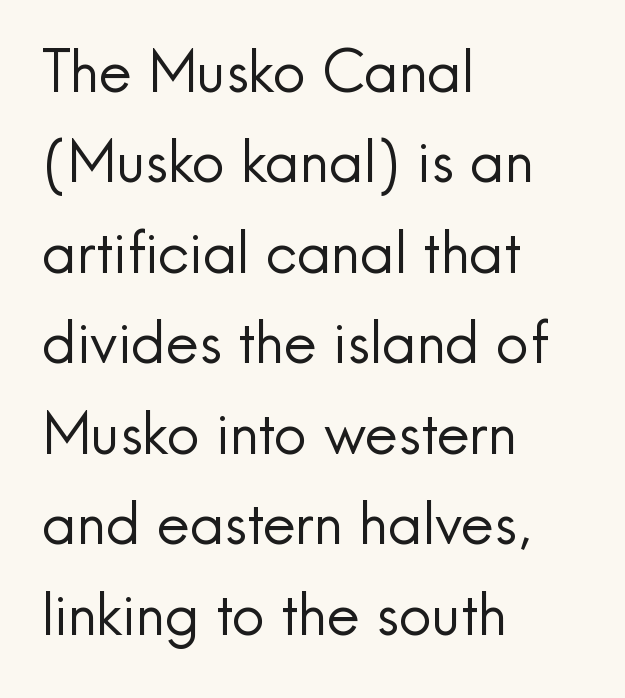
The image shows 58 px regular-weight sans-serif type, upright; set left-aligned, normal line spacing (1.56x), normal letter spacing, not underlined; a small x-height.
